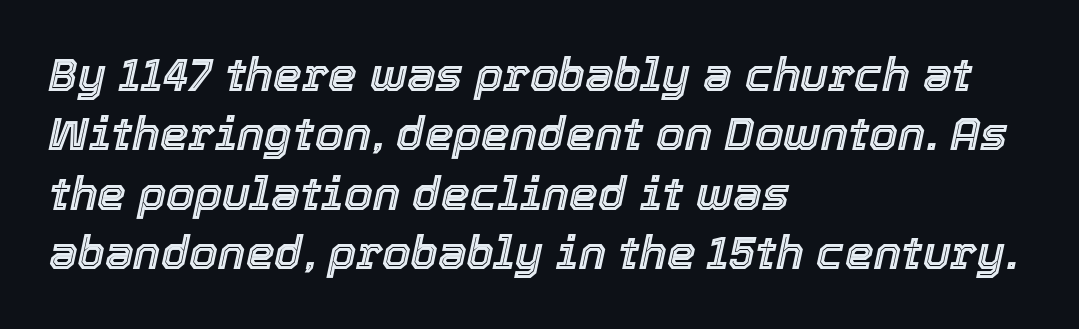
Q: Is the text italic (slanted)? A: Yes, it leans right by about 12 degrees.
Q: Is the text underlined? A: No.
Q: How is the paragraph aligned? A: Left-aligned.
Q: Is the spacing between letters normal or unusually wide? A: Normal.
Q: Is the spacing between lines tight, normal or loose? A: Normal.
Q: Width (condensed, normal, or wide)? A: Normal.
Q: x-height? A: Medium.
Q: Monospaced? A: No.
